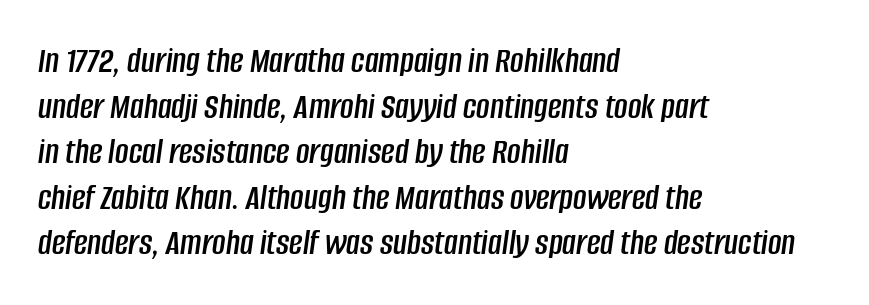
{"italic": "yes", "lean": "right", "slant_degrees": 8, "width": "condensed", "stroke_contrast": "low", "x_height": "large", "monospaced": "no", "underline": "no", "align": "left", "line_spacing_ratio": 1.23, "letter_spacing": "normal", "letter_spacing_em": 0.0, "glyph_px": 37}
